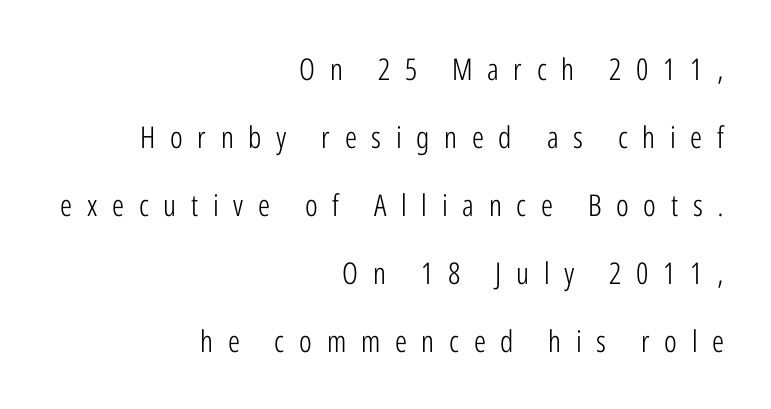
{"serif": "no", "italic": "no", "bold": "no", "weight": "light", "width": "condensed", "stroke_contrast": "low", "x_height": "medium", "monospaced": "no", "underline": "no", "align": "right", "line_spacing": "loose", "line_spacing_ratio": 2.27, "letter_spacing": "wide", "letter_spacing_em": 0.49, "glyph_px": 30}
